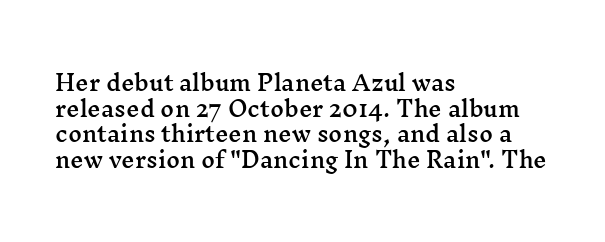
Q: Is the text italic (slanted)? A: No, it is upright.
Q: Is the text underlined? A: No.
Q: How is the paragraph aligned? A: Left-aligned.
Q: Is the spacing between letters normal or unusually wide? A: Normal.
